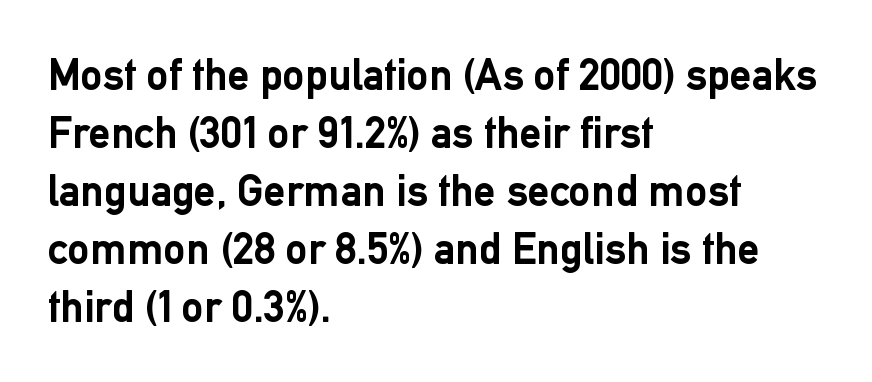
Q: Is the text bold? A: Yes.
Q: Is the text italic (slanted)? A: No, it is upright.
Q: Is the typeface a serif or a sans-serif typeface? A: Sans-serif.
Q: Is the text underlined? A: No.
Q: How is the paragraph aligned? A: Left-aligned.
Q: Is the spacing between letters normal or unusually wide? A: Normal.
Q: Is the spacing between lines tight, normal or loose? A: Normal.
Q: Width (condensed, normal, or wide)? A: Normal.
Q: Stroke contrast? A: Low.
Q: x-height? A: Medium.
Q: Monospaced? A: No.
